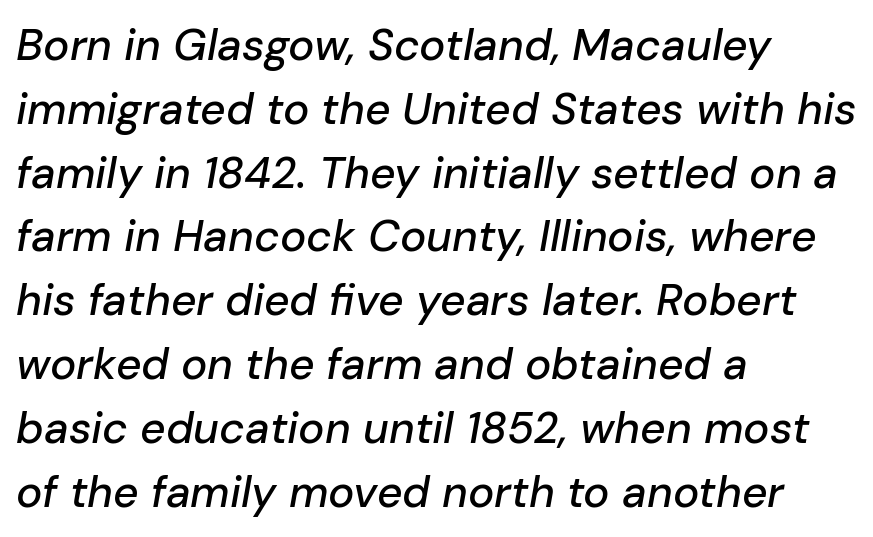
A student would call this left alignment; a typographer would say flush left, rag right. Tall strokes in this sample are angled rather than plumb. Default kerning and tracking; the words read as compact shapes. The passage shown is typed in a proportional face where columns would drift. Successive baselines arrive at the customary interval.
